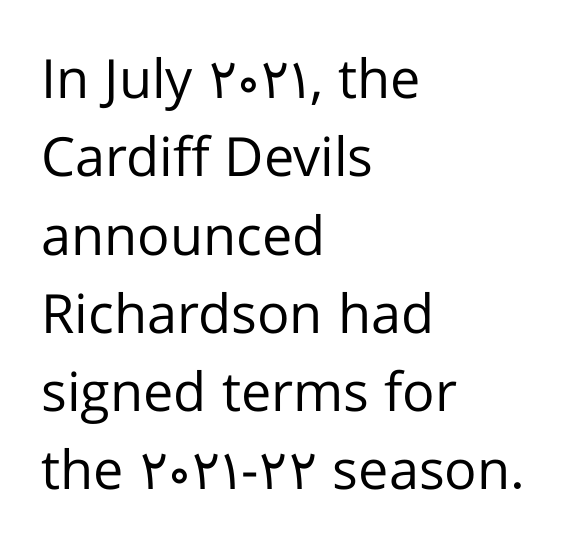
{"serif": "no", "italic": "no", "bold": "no", "weight": "regular", "width": "normal", "stroke_contrast": "low", "x_height": "medium", "monospaced": "no", "underline": "no", "align": "left", "line_spacing": "normal", "line_spacing_ratio": 1.45, "letter_spacing": "normal", "letter_spacing_em": 0.0, "glyph_px": 54}
